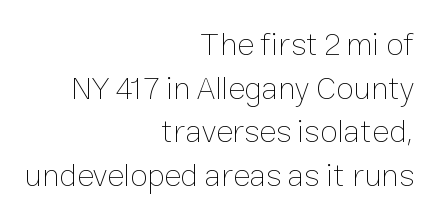
Stroke mass is kept to a normal reading level or below. Normally led — the rows are evenly, conventionally spaced. Designer's note — italics off, roman on. Character widths vary here, with narrow letters taking less room than wide ones. Compared with a flush-left layout, this one pins lines to the opposite, right side.
